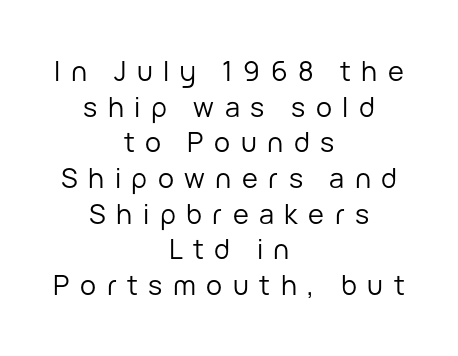
{"italic": "no", "bold": "no", "underline": "no", "align": "center", "line_spacing": "normal", "line_spacing_ratio": 1.32, "letter_spacing": "wide", "letter_spacing_em": 0.39, "glyph_px": 27}
